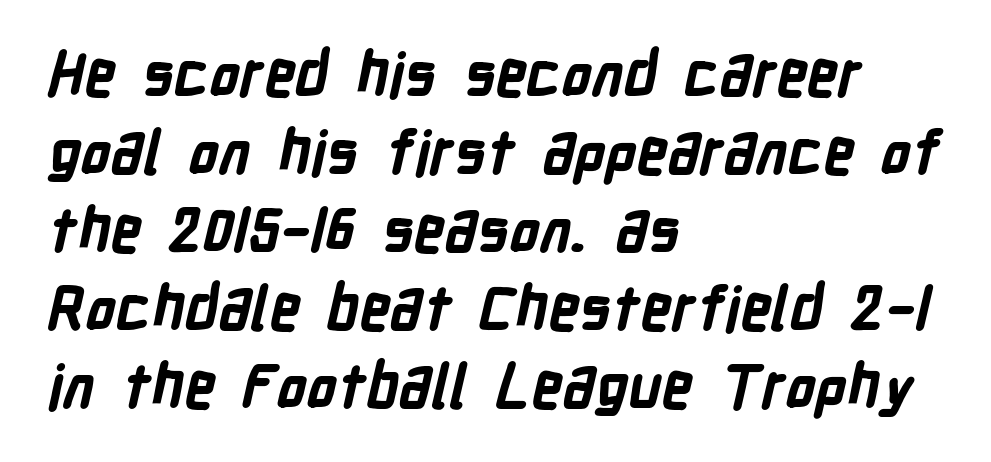
Descenders are the only things crossing below the line. Casual observation: everything's shoved over to the left. Do the characters align in a grid? No, the font is proportional. Stroke terminals: plain, sans-serif. Horizontal bands of white between lines are of average thickness.
